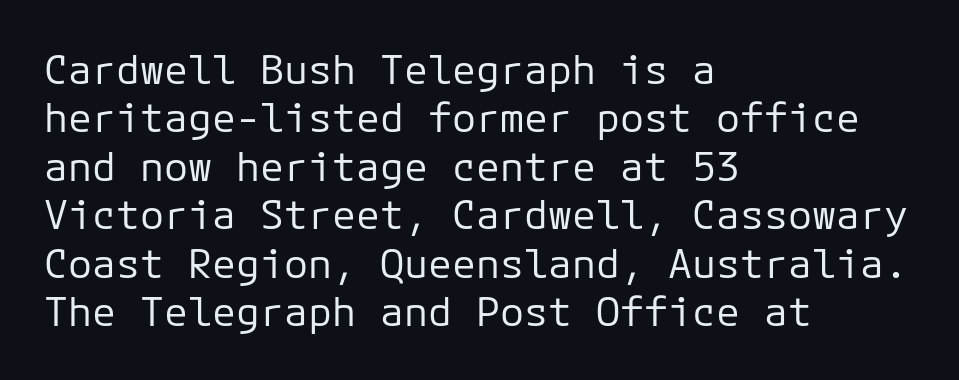
Q: Is the text bold? A: No.
Q: Is the text italic (slanted)? A: No, it is upright.
Q: Is the typeface a serif or a sans-serif typeface? A: Sans-serif.
Q: Is the text underlined? A: No.
Q: How is the paragraph aligned? A: Left-aligned.
Q: Is the spacing between letters normal or unusually wide? A: Normal.
Q: Width (condensed, normal, or wide)? A: Normal.
Q: Stroke contrast? A: Low.
Q: x-height? A: Medium.
Q: Monospaced? A: Yes.
